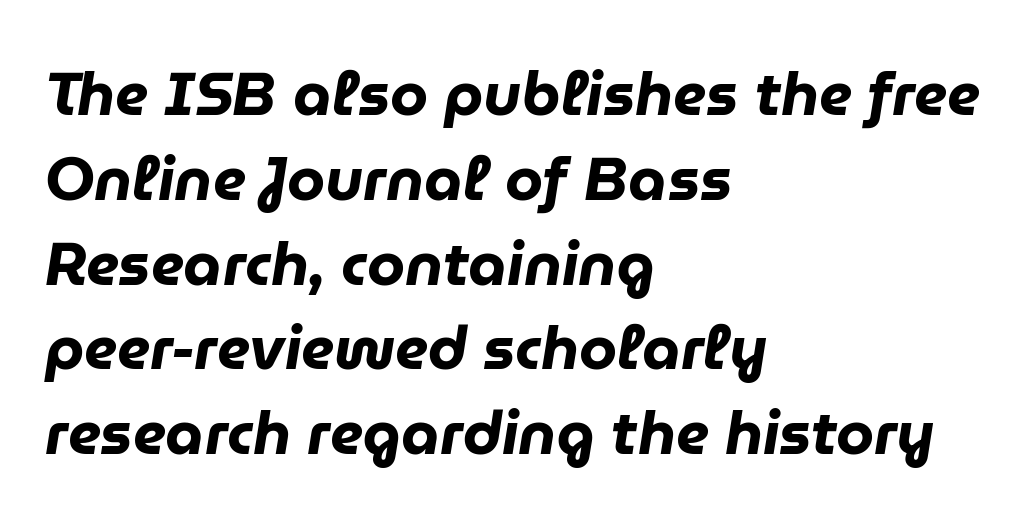
The image shows 61 px heavy type, italic (leaning right); set left-aligned, normal line spacing (1.39x), normal letter spacing, not underlined; low stroke contrast and a medium x-height.
